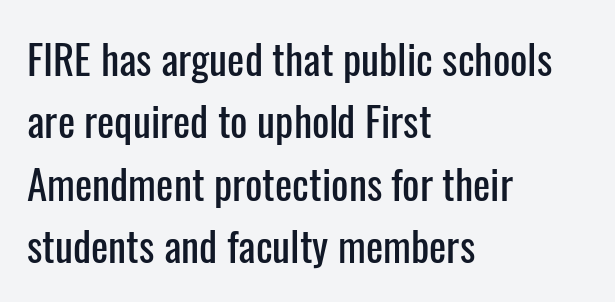
{"serif": "no", "italic": "no", "width": "condensed", "stroke_contrast": "low", "x_height": "medium", "monospaced": "no", "underline": "no", "align": "left", "line_spacing": "normal", "line_spacing_ratio": 1.52, "letter_spacing": "normal", "letter_spacing_em": 0.0, "glyph_px": 41}
